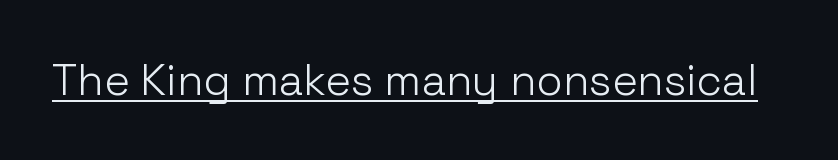
The rendering keeps characters at their native spacing. Proportional: the letters do not fall into vertical columns. The typeface chosen for these lines omits serifs. The passage shown is underscored from start to finish.
